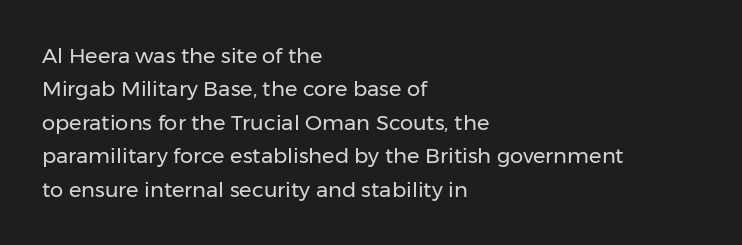
Q: Is the text bold? A: No.
Q: Is the text italic (slanted)? A: No, it is upright.
Q: Is the text underlined? A: No.
Q: How is the paragraph aligned? A: Left-aligned.
Q: Is the spacing between letters normal or unusually wide? A: Normal.
Q: Is the spacing between lines tight, normal or loose? A: Normal.
